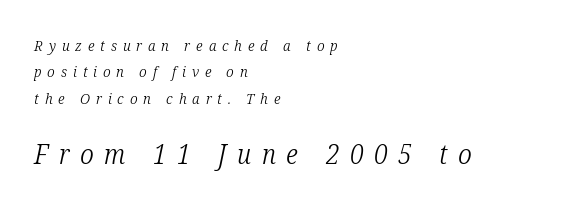
One-word summary of the alignment: left. Plain, unruled lines of type. Counters stay open thanks to moderate or lighter strokes. Tall strokes in this sample are angled rather than plumb. Characters follow at a spacing far wider than the type designer built in. Two sizes are in play, and the larger belongs to the second block.
